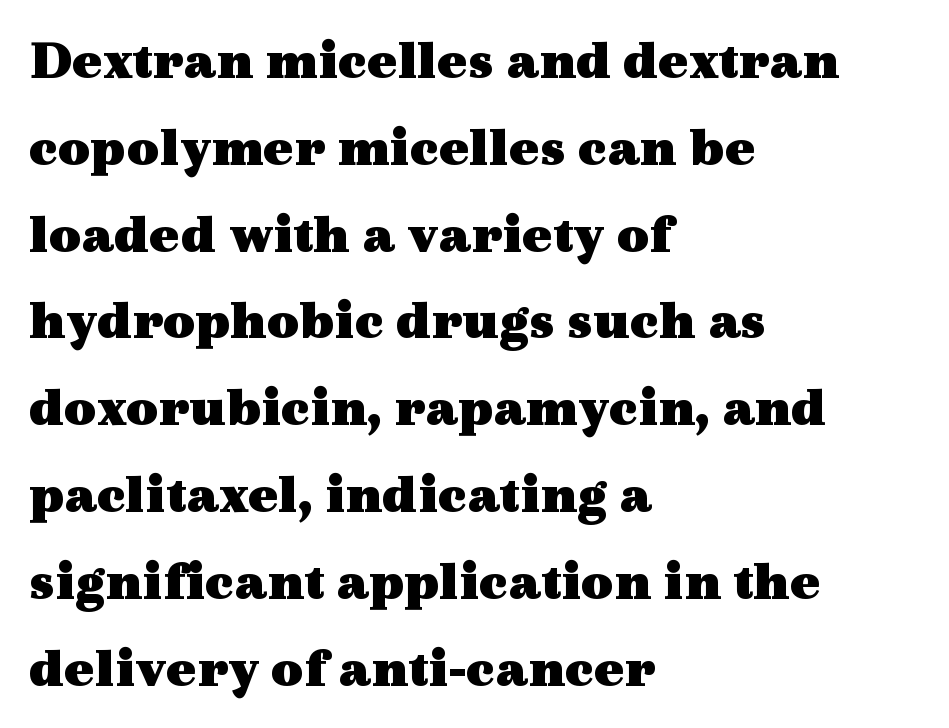
Q: Is the text bold? A: Yes.
Q: Is the text italic (slanted)? A: No, it is upright.
Q: Is the typeface a serif or a sans-serif typeface? A: Serif.
Q: Is the text underlined? A: No.
Q: How is the paragraph aligned? A: Left-aligned.
Q: Is the spacing between letters normal or unusually wide? A: Normal.
Q: Is the spacing between lines tight, normal or loose? A: Normal.
Q: Width (condensed, normal, or wide)? A: Wide.
Q: x-height? A: Medium.
Q: Monospaced? A: No.
